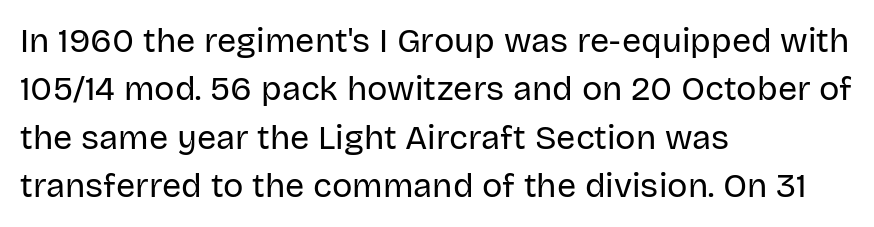
The image shows 34 px regular-weight sans-serif type, upright; set left-aligned, normal line spacing (1.42x), normal letter spacing, not underlined; low stroke contrast and a large x-height.
